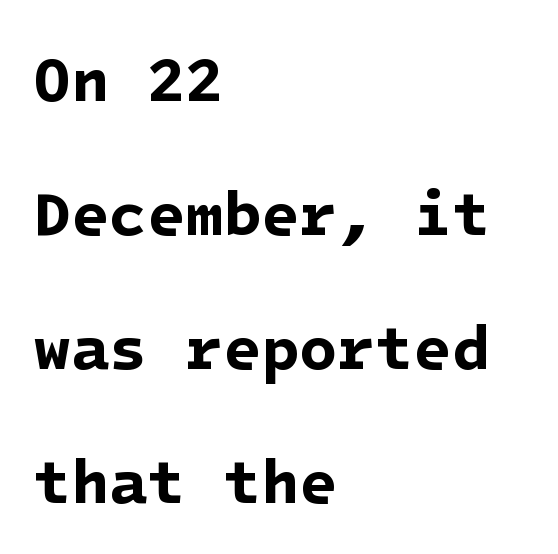
The image shows 62 px bold sans-serif type; set left-aligned, loose line spacing (2.16x), normal letter spacing, not underlined; low stroke contrast and a medium x-height.
